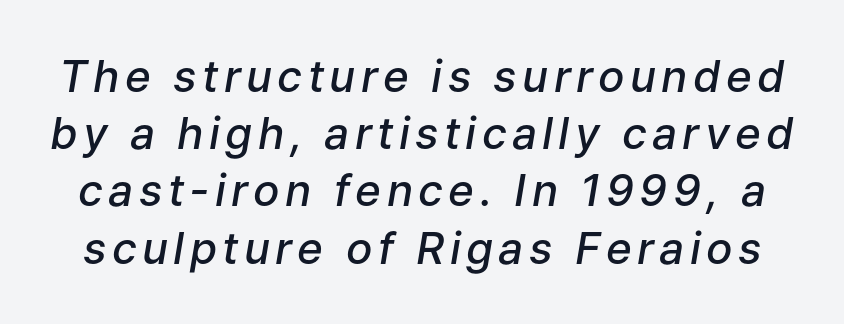
Q: Is the text bold? A: Semi-bold.
Q: Is the text italic (slanted)? A: Yes, it leans right by about 9 degrees.
Q: Is the text underlined? A: No.
Q: Is the spacing between lines tight, normal or loose? A: Normal.
Q: Width (condensed, normal, or wide)? A: Normal.
Q: Stroke contrast? A: Low.
Q: x-height? A: Medium.
Q: Monospaced? A: No.
